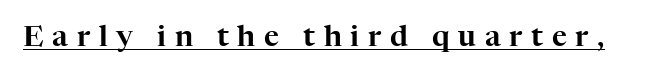
{"serif": "yes", "italic": "no", "width": "normal", "stroke_contrast": "high", "x_height": "medium", "monospaced": "no", "underline": "yes", "letter_spacing": "wide", "letter_spacing_em": 0.3, "glyph_px": 29}
